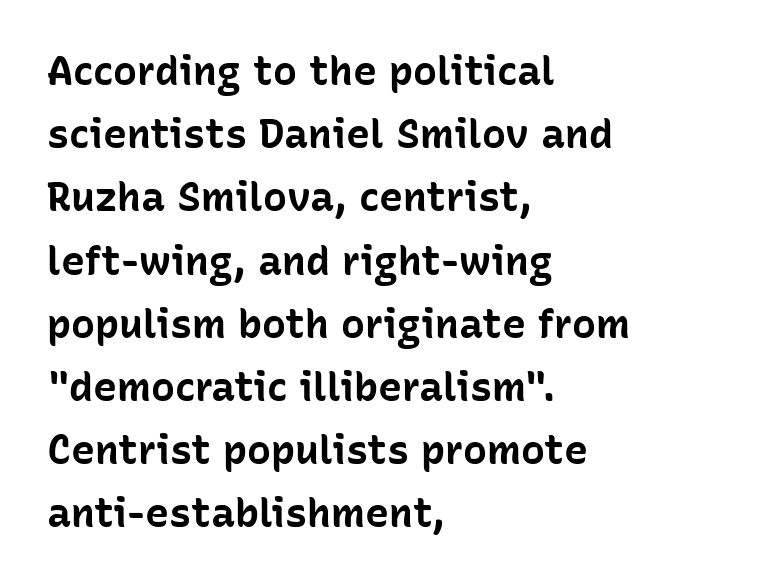
Do the characters align in a grid? No, the font is proportional. The glyphs in this specimen are sans serif. The passage shown is emphatically bold. Vertical spacing — default.
